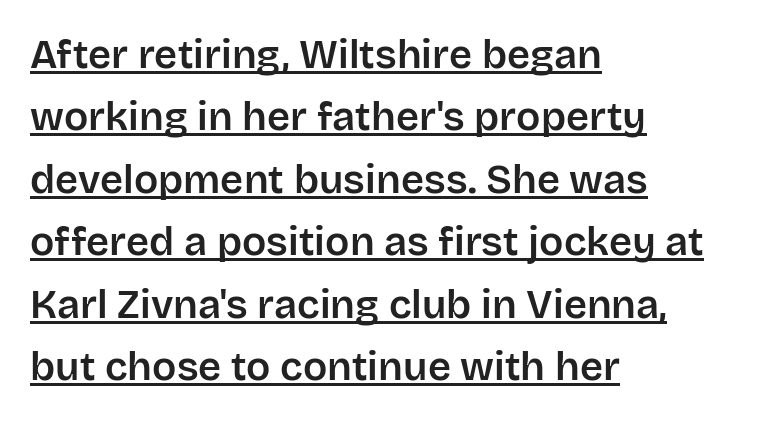
The typeface chosen for these lines omits serifs. Looks like someone drew a line under every word here. The rows are spaced the way most documents space them. Here the designer chose a conventional face with non-uniform glyph widths. Line starts are locked; line ends wander.
